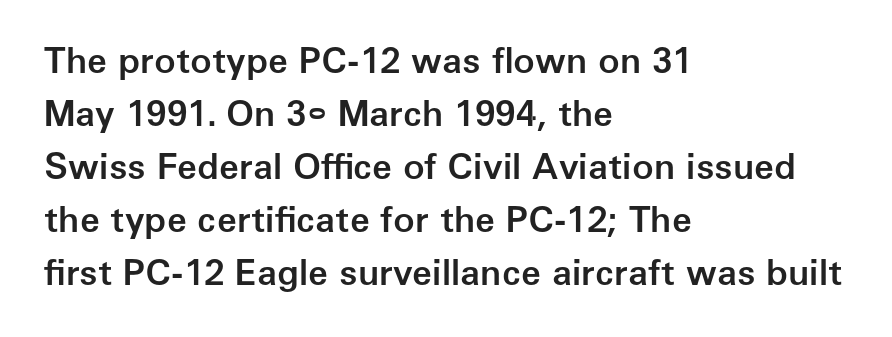
Q: Is the text bold? A: Semi-bold.
Q: Is the text italic (slanted)? A: No, it is upright.
Q: Is the typeface a serif or a sans-serif typeface? A: Sans-serif.
Q: Is the text underlined? A: No.
Q: How is the paragraph aligned? A: Left-aligned.
Q: Is the spacing between letters normal or unusually wide? A: Normal.
Q: Is the spacing between lines tight, normal or loose? A: Normal.
Q: Width (condensed, normal, or wide)? A: Normal.
Q: Stroke contrast? A: Low.
Q: x-height? A: Medium.
Q: Monospaced? A: No.
